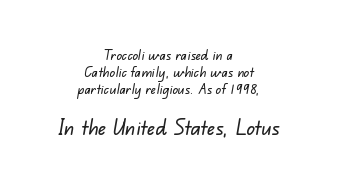
{"underline": "no", "align": "center", "line_spacing_ratio": 1.21, "letter_spacing": "normal", "letter_spacing_em": 0.0, "larger_block": "second", "size_ratio": 1.5, "glyph_px": 21}
